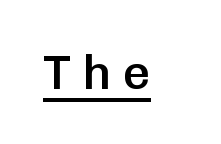
{"serif": "no", "italic": "no", "bold": "semi", "weight": "semibold", "width": "normal", "stroke_contrast": "low", "x_height": "medium", "monospaced": "no", "underline": "yes", "letter_spacing": "wide", "letter_spacing_em": 0.24, "glyph_px": 48}
